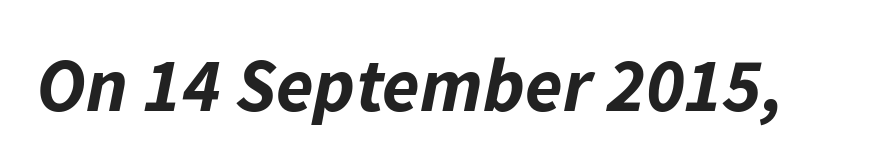
Q: Is the text bold? A: Yes.
Q: Is the text italic (slanted)? A: Yes, it leans right by about 11 degrees.
Q: Is the text underlined? A: No.
Q: Is the spacing between letters normal or unusually wide? A: Normal.
Q: Width (condensed, normal, or wide)? A: Normal.
Q: Stroke contrast? A: Low.
Q: x-height? A: Medium.
Q: Monospaced? A: No.
